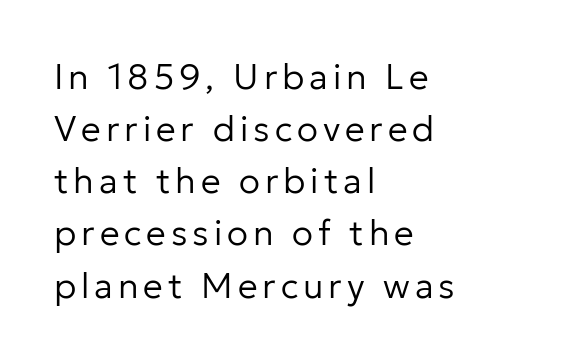
The image shows 35 px regular-weight sans-serif type, upright; set left-aligned, normal line spacing (1.49x), not underlined; low stroke contrast and a medium x-height.
